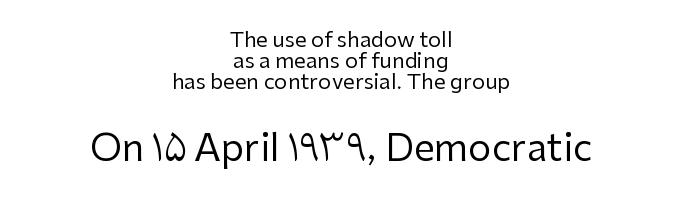
The image shows 37 px regular-weight sans-serif type, upright; set centered, tight line spacing (1.0x), normal letter spacing, not underlined; the second (bottom) block is 1.76x larger; low stroke contrast and a medium x-height.
